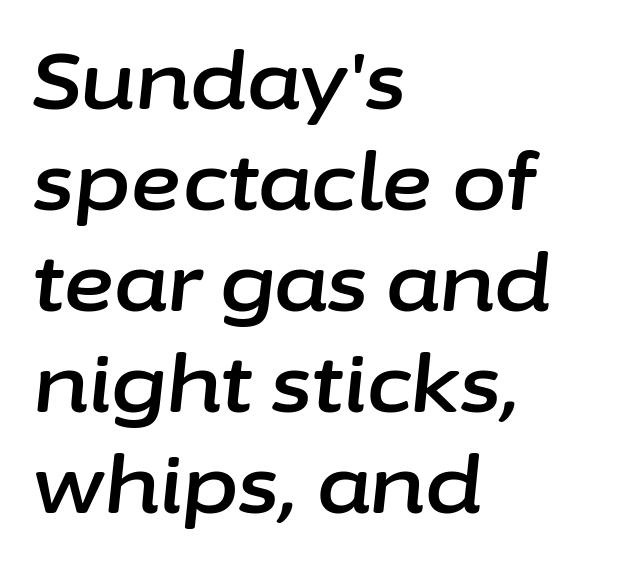
{"italic": "yes", "lean": "right", "slant_degrees": 6, "width": "normal", "stroke_contrast": "low", "x_height": "medium", "monospaced": "no", "underline": "no", "align": "left", "line_spacing": "normal", "line_spacing_ratio": 1.28, "letter_spacing": "normal", "letter_spacing_em": 0.0, "glyph_px": 79}
